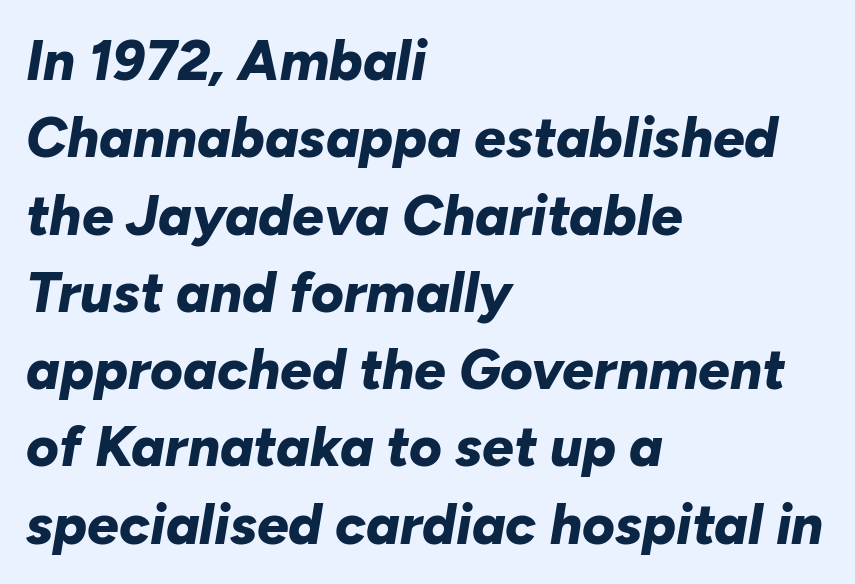
Is the type slanted? Yes — the strokes lean at a clear angle. This rendering uses left alignment, leaving the right contour irregular. How would I describe the line gaps? Plain and ordinary. Only glyphs here, with clear space below each row.
